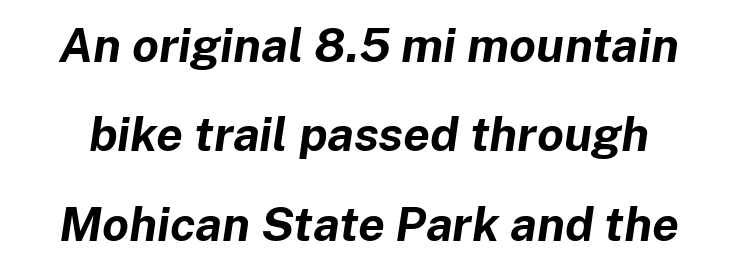
Q: Is the text bold? A: Yes.
Q: Is the text italic (slanted)? A: Yes, it leans right by about 8 degrees.
Q: Is the text underlined? A: No.
Q: Is the spacing between letters normal or unusually wide? A: Normal.
Q: Width (condensed, normal, or wide)? A: Normal.
Q: Stroke contrast? A: Low.
Q: x-height? A: Medium.
Q: Monospaced? A: No.
